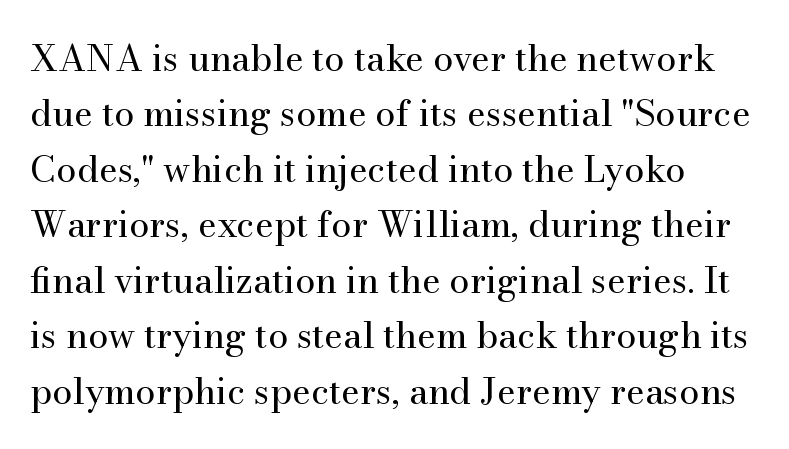
The font family rendered here belongs to the serif group. Vertical spacing — default. This rendering leaves character spacing at its baseline value. Letters have the restrained weight of plain body copy at most. Glance below the letters and you will spot only blank space. Quick note: not italic, upright.
